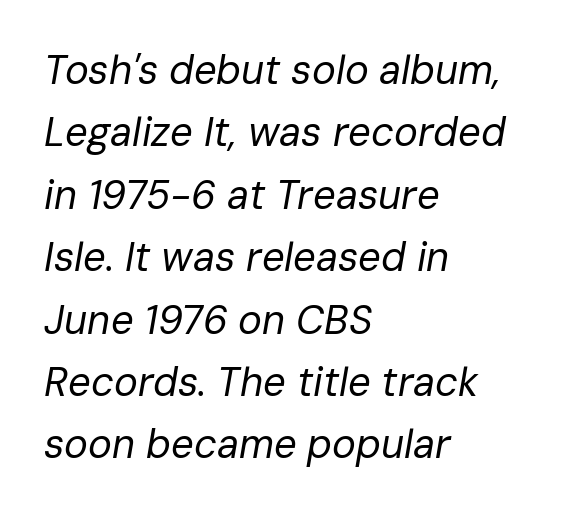
Q: Is the text bold? A: No.
Q: Is the text italic (slanted)? A: Yes, it leans right by about 10 degrees.
Q: Is the text underlined? A: No.
Q: How is the paragraph aligned? A: Left-aligned.
Q: Is the spacing between letters normal or unusually wide? A: Normal.
Q: Is the spacing between lines tight, normal or loose? A: Normal.
Q: Width (condensed, normal, or wide)? A: Normal.
Q: Stroke contrast? A: Low.
Q: x-height? A: Medium.
Q: Monospaced? A: No.
